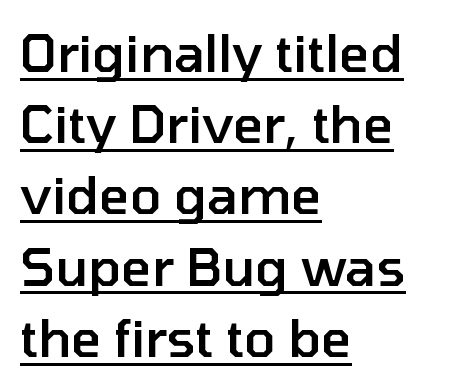
{"serif": "no", "italic": "no", "bold": "semi", "weight": "semibold", "width": "normal", "stroke_contrast": "low", "x_height": "medium", "monospaced": "no", "underline": "yes", "align": "left", "line_spacing": "normal", "line_spacing_ratio": 1.37, "letter_spacing": "normal", "letter_spacing_em": 0.0, "glyph_px": 52}
